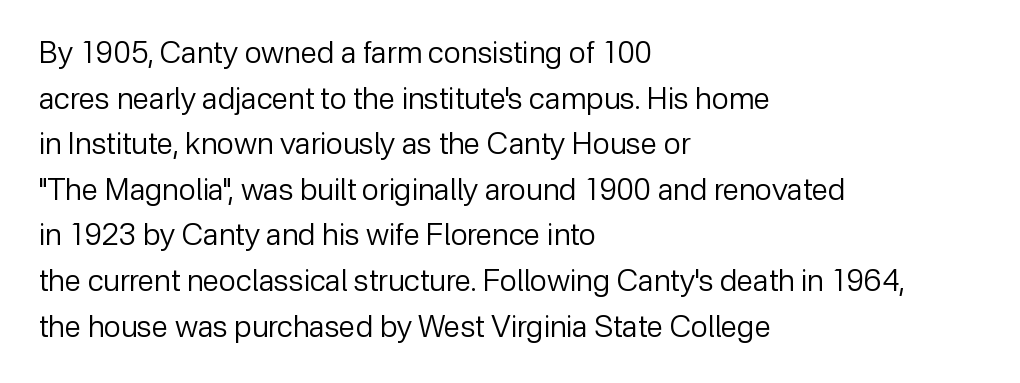
{"serif": "no", "italic": "no", "bold": "no", "weight": "regular", "width": "normal", "stroke_contrast": "low", "x_height": "medium", "monospaced": "no", "underline": "no", "align": "left", "line_spacing": "normal", "line_spacing_ratio": 1.52, "letter_spacing": "normal", "letter_spacing_em": 0.0, "glyph_px": 30}
